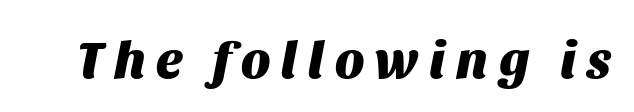
{"italic": "yes", "lean": "right", "slant_degrees": 11, "bold": "yes", "weight": "heavy", "width": "normal", "stroke_contrast": "medium", "x_height": "large", "monospaced": "no", "underline": "no", "letter_spacing": "wide", "letter_spacing_em": 0.21, "glyph_px": 52}
